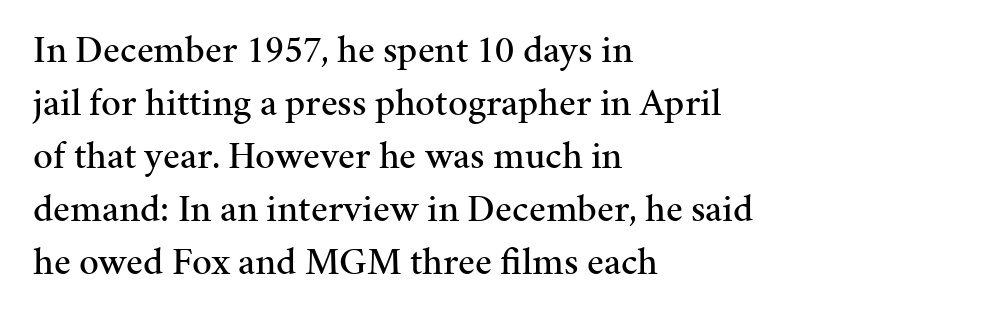
{"serif": "yes", "italic": "no", "width": "normal", "stroke_contrast": "medium", "x_height": "medium", "monospaced": "no", "underline": "no", "align": "left", "line_spacing": "normal", "line_spacing_ratio": 1.36, "letter_spacing": "normal", "letter_spacing_em": 0.0, "glyph_px": 39}
